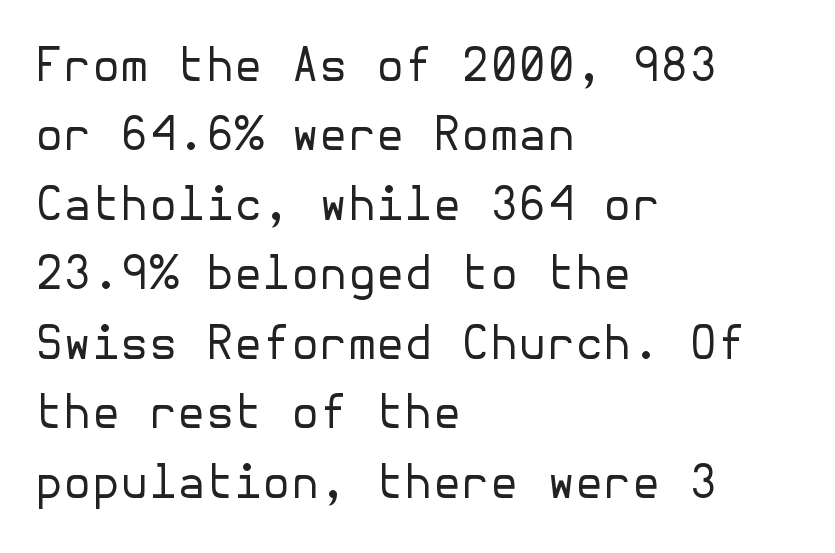
The image shows 46 px regular-weight sans-serif type, upright; set left-aligned, normal line spacing (1.51x), normal letter spacing, not underlined; low stroke contrast and a medium x-height.
